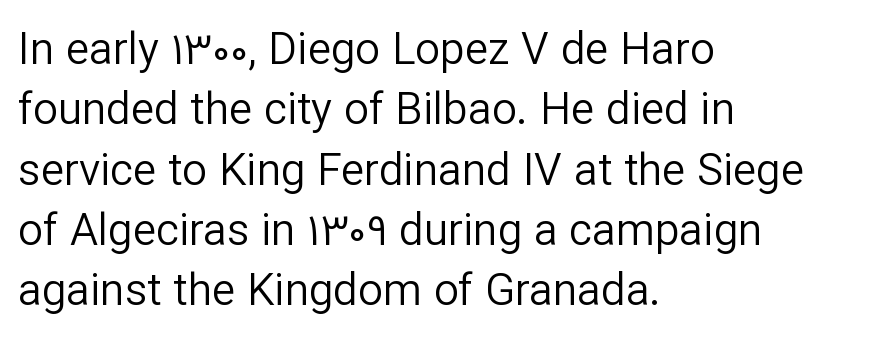
The image shows 44 px regular-weight sans-serif type, upright; set left-aligned, normal line spacing (1.37x), normal letter spacing, not underlined; low stroke contrast and a medium x-height.
